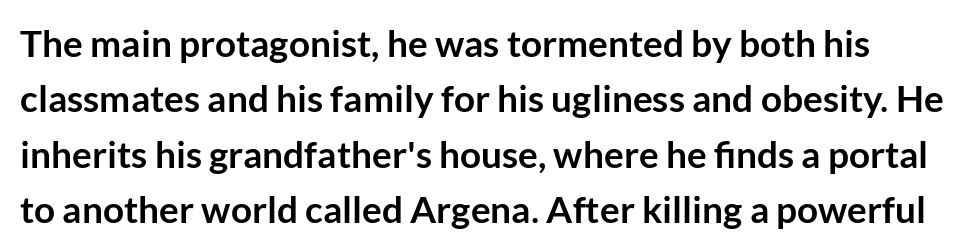
{"serif": "no", "italic": "no", "bold": "yes", "weight": "semibold", "width": "normal", "stroke_contrast": "low", "x_height": "medium", "monospaced": "no", "underline": "no", "line_spacing": "normal", "line_spacing_ratio": 1.5, "letter_spacing": "normal", "letter_spacing_em": 0.0, "glyph_px": 37}
